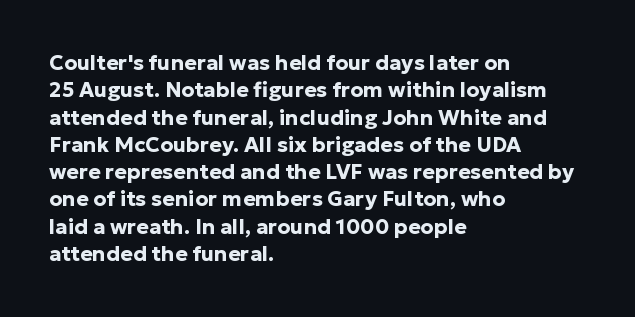
The image shows 21 px bold type, upright; set left-aligned, normal line spacing (1.3x), normal letter spacing, not underlined.
